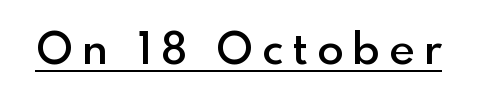
{"serif": "no", "italic": "no", "bold": "semi", "weight": "semibold", "width": "normal", "x_height": "small", "monospaced": "no", "underline": "yes", "letter_spacing": "wide", "letter_spacing_em": 0.21, "glyph_px": 44}
